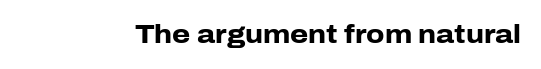
{"italic": "no", "bold": "yes", "underline": "no", "letter_spacing": "normal", "letter_spacing_em": 0.0, "glyph_px": 26}
